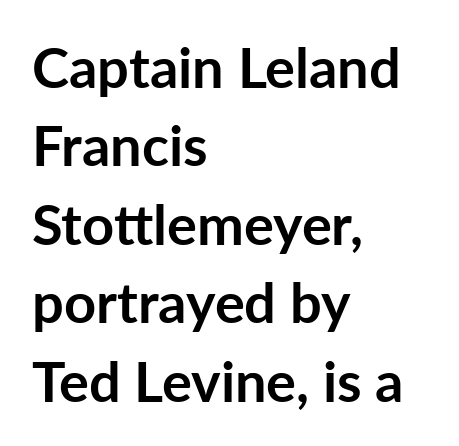
{"serif": "no", "italic": "no", "bold": "yes", "weight": "semibold", "width": "normal", "stroke_contrast": "low", "x_height": "medium", "monospaced": "no", "underline": "no", "align": "left", "line_spacing": "normal", "line_spacing_ratio": 1.4, "letter_spacing": "normal", "letter_spacing_em": 0.0, "glyph_px": 56}
